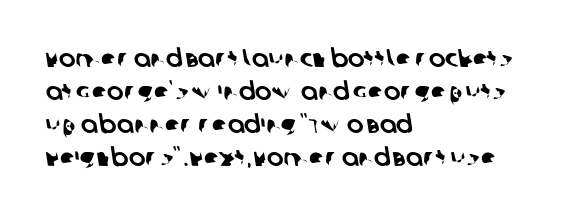
{"underline": "no", "align": "left", "line_spacing": "normal", "line_spacing_ratio": 1.32, "letter_spacing": "normal", "letter_spacing_em": 0.0, "glyph_px": 25}
